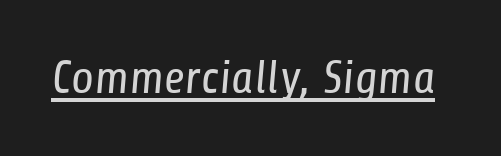
{"serif": "no", "bold": "no", "weight": "regular", "width": "condensed", "stroke_contrast": "low", "x_height": "medium", "monospaced": "no", "underline": "yes", "letter_spacing": "normal", "letter_spacing_em": 0.0, "glyph_px": 47}
